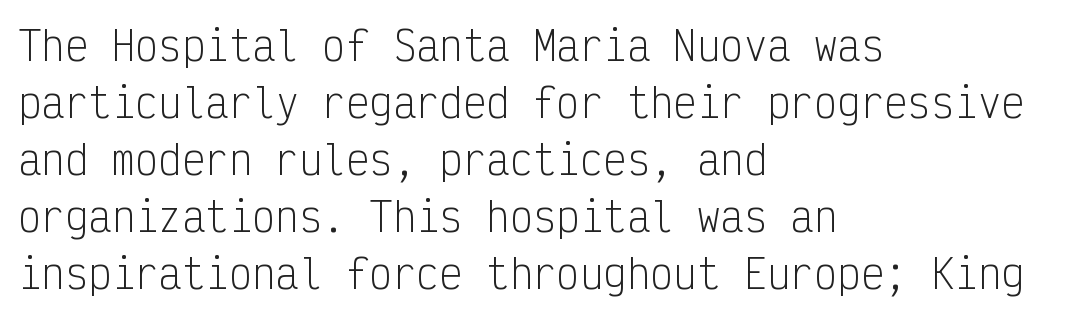
The image shows 39 px light, condensed sans-serif type, upright, monospaced; set left-aligned, normal line spacing (1.46x), normal letter spacing, not underlined; low stroke contrast and a medium x-height.
